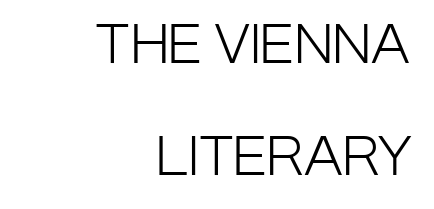
{"serif": "no", "italic": "no", "bold": "no", "weight": "light", "width": "condensed", "stroke_contrast": "low", "x_height": "large", "monospaced": "no", "underline": "no", "align": "right", "line_spacing": "loose", "line_spacing_ratio": 2.15, "letter_spacing": "normal", "letter_spacing_em": 0.0, "glyph_px": 52}
